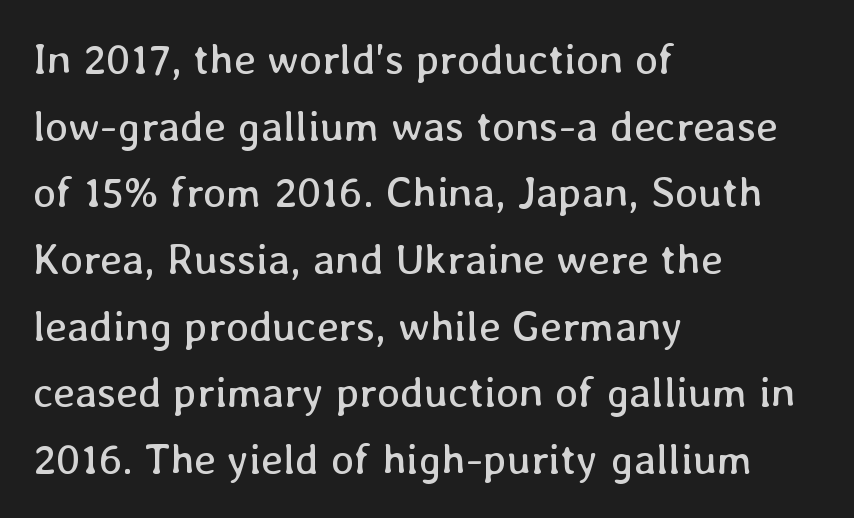
The image shows 43 px regular-weight type, upright; set left-aligned, normal line spacing (1.55x), normal letter spacing, not underlined; low stroke contrast and a medium x-height.
